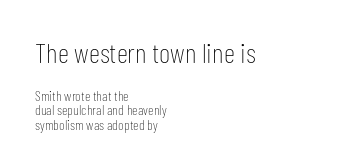
Q: Is the text bold? A: No.
Q: Is the text italic (slanted)? A: No, it is upright.
Q: Is the typeface a serif or a sans-serif typeface? A: Sans-serif.
Q: Is the text underlined? A: No.
Q: How is the paragraph aligned? A: Left-aligned.
Q: Is the spacing between letters normal or unusually wide? A: Normal.
Q: Is the spacing between lines tight, normal or loose? A: Tight.
Q: Which block of text is set in a larger size, the first (top) or the second (bottom)? A: The first (top) one.
Q: Width (condensed, normal, or wide)? A: Condensed.
Q: Stroke contrast? A: Low.
Q: x-height? A: Medium.
Q: Monospaced? A: No.
